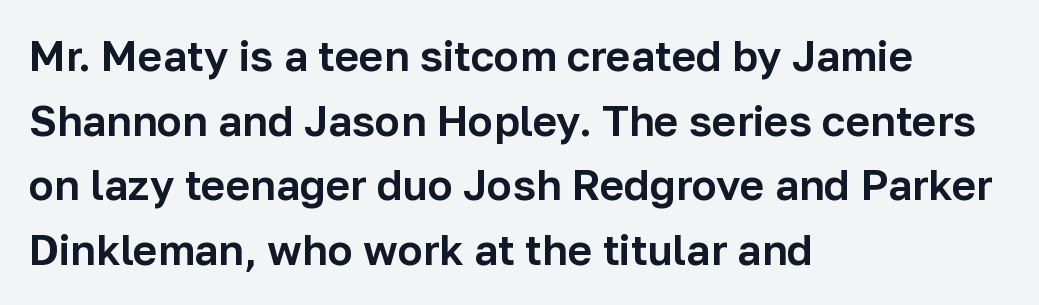
The image shows 42 px sans-serif type, upright; set left-aligned, normal line spacing (1.54x), normal letter spacing, not underlined; low stroke contrast and a medium x-height.
